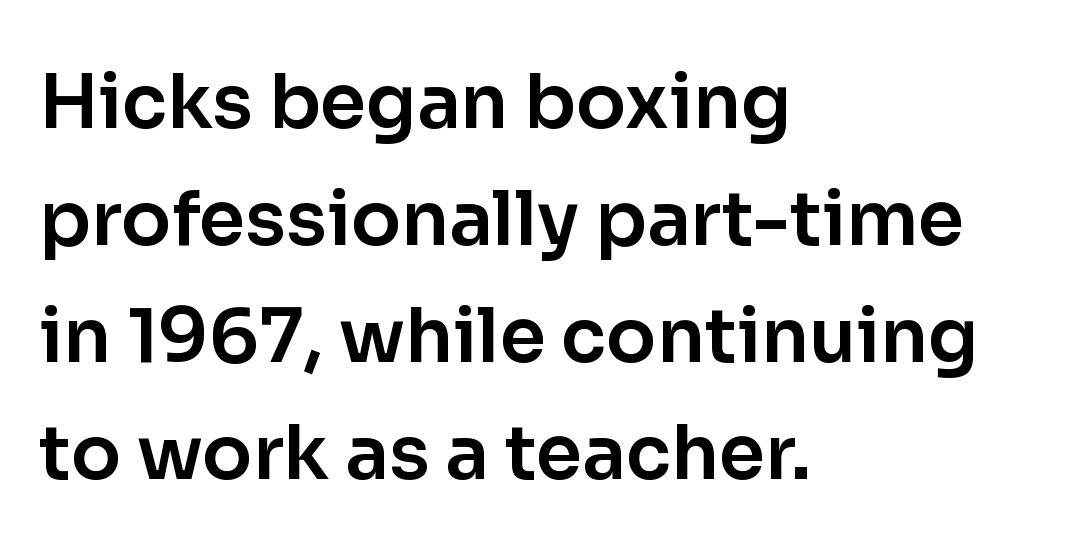
The image shows 74 px sans-serif type, upright; set left-aligned, normal line spacing (1.58x), normal letter spacing, not underlined; low stroke contrast and a medium x-height.
